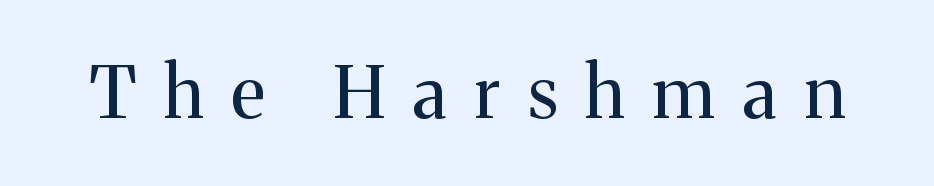
Q: Is the text bold? A: No.
Q: Is the text italic (slanted)? A: No, it is upright.
Q: Is the typeface a serif or a sans-serif typeface? A: Serif.
Q: Is the text underlined? A: No.
Q: Is the spacing between letters normal or unusually wide? A: Unusually wide.
Q: Width (condensed, normal, or wide)? A: Normal.
Q: Stroke contrast? A: Medium.
Q: x-height? A: Medium.
Q: Monospaced? A: No.
